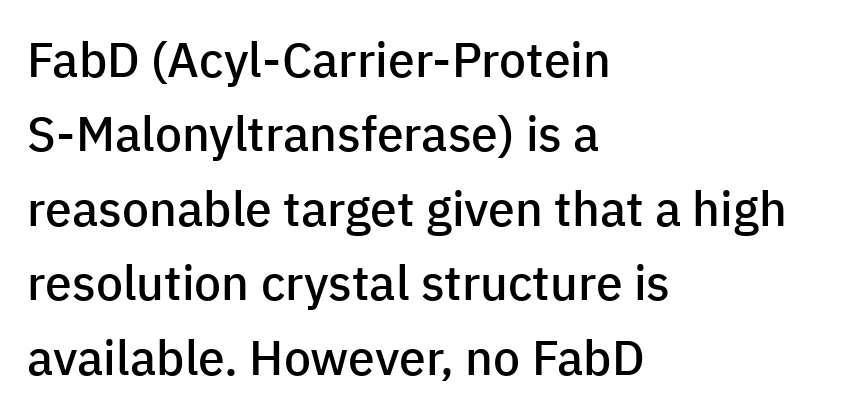
Q: Is the text bold? A: Semi-bold.
Q: Is the text italic (slanted)? A: No, it is upright.
Q: Is the typeface a serif or a sans-serif typeface? A: Sans-serif.
Q: Is the text underlined? A: No.
Q: How is the paragraph aligned? A: Left-aligned.
Q: Is the spacing between letters normal or unusually wide? A: Normal.
Q: Is the spacing between lines tight, normal or loose? A: Normal.
Q: Width (condensed, normal, or wide)? A: Normal.
Q: Stroke contrast? A: Low.
Q: x-height? A: Medium.
Q: Monospaced? A: No.
